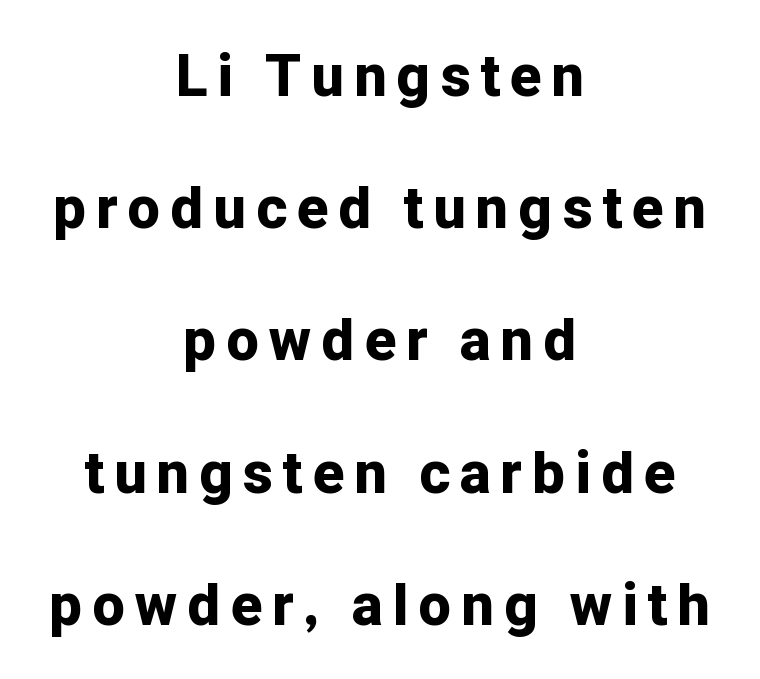
{"serif": "no", "italic": "no", "bold": "yes", "weight": "bold", "width": "normal", "stroke_contrast": "low", "x_height": "medium", "monospaced": "no", "underline": "no", "align": "center", "line_spacing": "loose", "line_spacing_ratio": 2.32, "glyph_px": 57}
